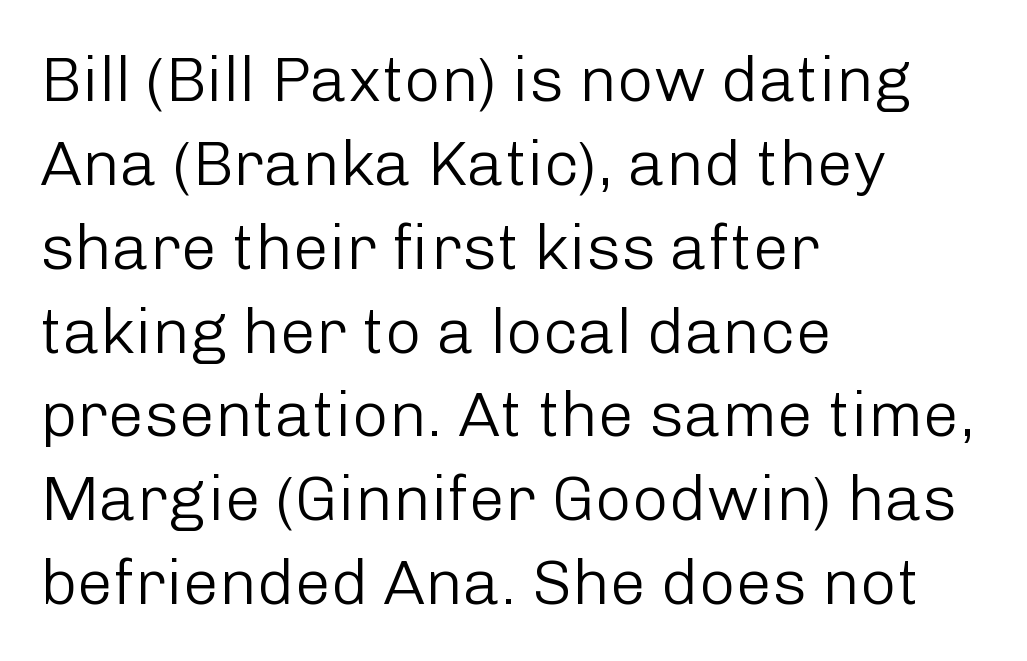
Q: Is the text bold? A: No.
Q: Is the text italic (slanted)? A: No, it is upright.
Q: Is the typeface a serif or a sans-serif typeface? A: Sans-serif.
Q: Is the text underlined? A: No.
Q: How is the paragraph aligned? A: Left-aligned.
Q: Is the spacing between letters normal or unusually wide? A: Normal.
Q: Is the spacing between lines tight, normal or loose? A: Normal.
Q: Width (condensed, normal, or wide)? A: Normal.
Q: Stroke contrast? A: Low.
Q: x-height? A: Medium.
Q: Monospaced? A: No.
